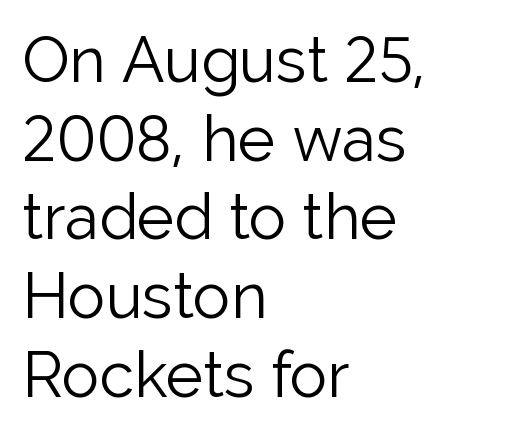
{"serif": "no", "italic": "no", "bold": "no", "weight": "light", "width": "normal", "stroke_contrast": "low", "x_height": "medium", "monospaced": "no", "underline": "no", "align": "left", "line_spacing": "normal", "line_spacing_ratio": 1.25, "letter_spacing": "normal", "letter_spacing_em": 0.0, "glyph_px": 63}
